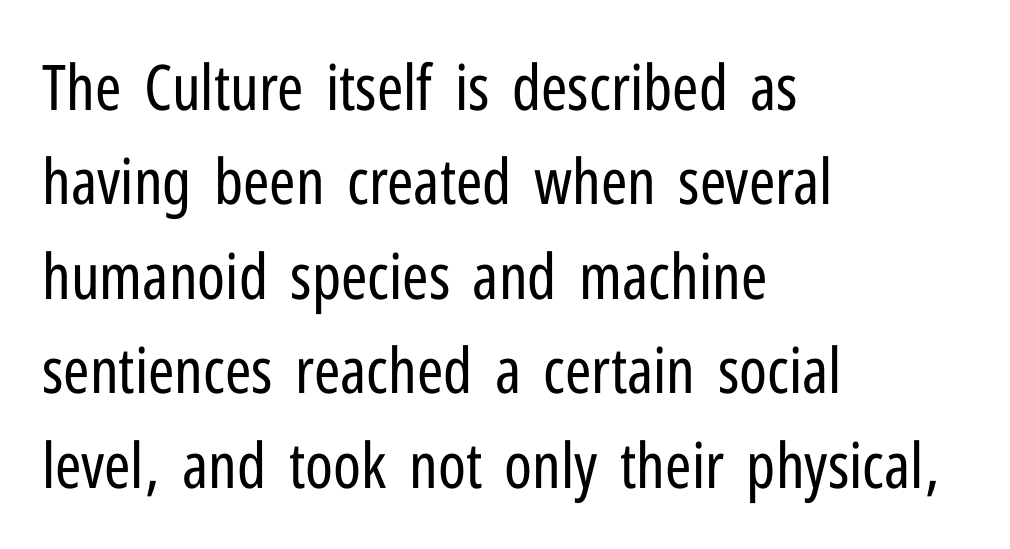
{"serif": "no", "italic": "no", "bold": "no", "weight": "regular", "width": "condensed", "stroke_contrast": "low", "x_height": "medium", "monospaced": "no", "underline": "no", "align": "left", "line_spacing": "normal", "line_spacing_ratio": 1.5, "letter_spacing": "normal", "letter_spacing_em": 0.0, "glyph_px": 63}
